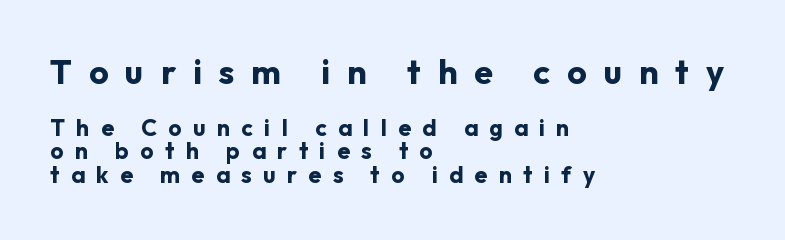
Compared with typical body copy, the letter spacing here is much looser. Compared with a centered layout, this one pins lines to the left instead. Posture: vertical. Do the characters align in a grid? No, the font is proportional. The characters display no serif detailing; their extremities are plain. Is there much room between lines? No — they nearly touch.
